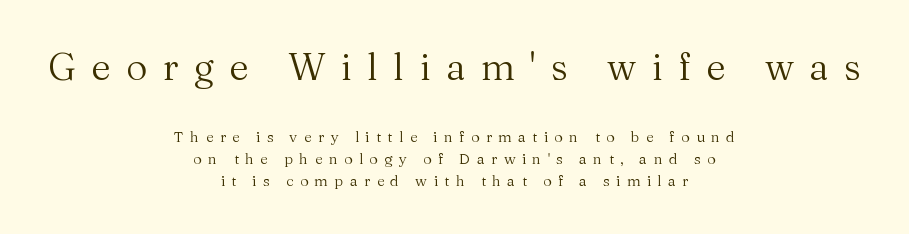
Q: Is the text bold? A: No.
Q: Is the text italic (slanted)? A: No, it is upright.
Q: Is the typeface a serif or a sans-serif typeface? A: Serif.
Q: Is the text underlined? A: No.
Q: How is the paragraph aligned? A: Centered.
Q: Is the spacing between letters normal or unusually wide? A: Unusually wide.
Q: Is the spacing between lines tight, normal or loose? A: Normal.
Q: Which block of text is set in a larger size, the first (top) or the second (bottom)? A: The first (top) one.
Q: Width (condensed, normal, or wide)? A: Normal.
Q: Stroke contrast? A: Medium.
Q: x-height? A: Medium.
Q: Monospaced? A: No.
